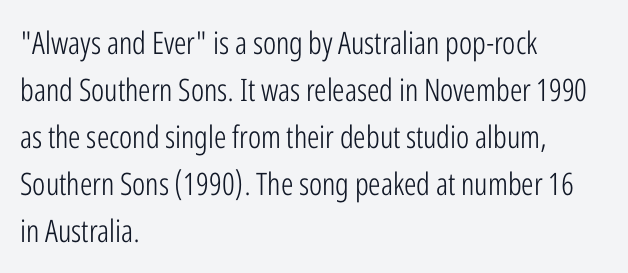
{"serif": "no", "italic": "no", "bold": "no", "weight": "light", "width": "condensed", "stroke_contrast": "low", "x_height": "medium", "monospaced": "no", "underline": "no", "align": "left", "line_spacing": "normal", "line_spacing_ratio": 1.52, "letter_spacing": "normal", "letter_spacing_em": 0.0, "glyph_px": 31}
